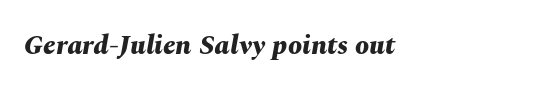
Each letter keeps its own natural width here, so spacing adapts to shape. Type without underlining. Heavy-handed strokes throughout: this text is bold. Characters are canted at an angle relative to the baseline's perpendicular. Does extra space separate the letters? No, they use regular spacing.
